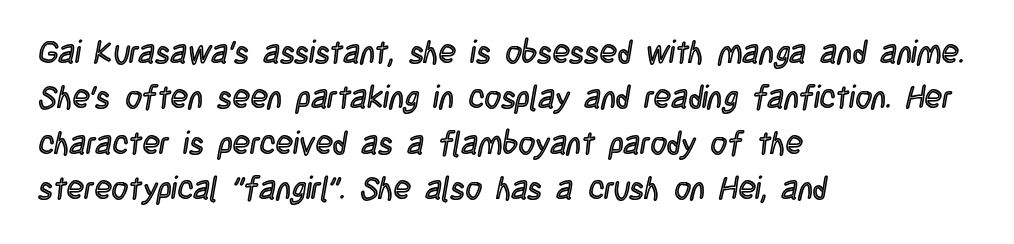
Each letter keeps its own natural width here, so spacing adapts to shape. The area under the type is left untouched. Each line starts at the same left margin while the right side varies. Does the leading feel generous? No, just average. Words appear dense and cohesive because spacing is normal.
